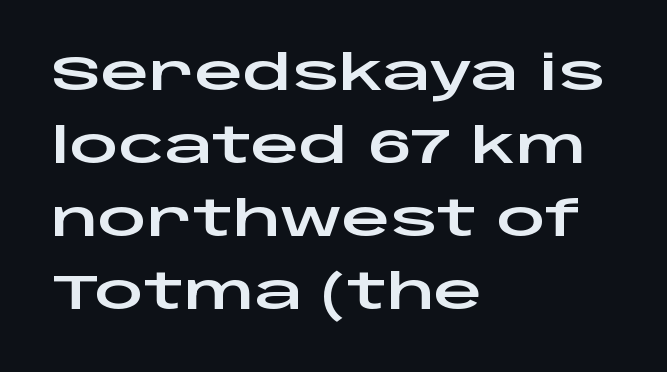
When letters stand straight like this, we call the style roman or upright. Compared with typical body copy, the letter spacing here is the same. Honestly, the row spacing looks completely unremarkable. Reading down the block, your eye returns to a fixed left position each line. The passage shown is not underscored anywhere.
